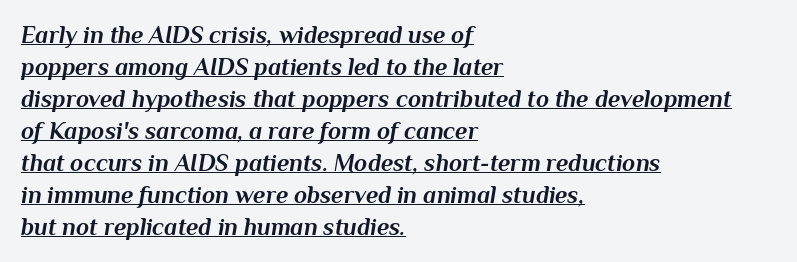
Q: Is the text bold? A: Yes.
Q: Is the text italic (slanted)? A: Yes, it leans right by about 10 degrees.
Q: Is the text underlined? A: Yes.
Q: How is the paragraph aligned? A: Left-aligned.
Q: Is the spacing between letters normal or unusually wide? A: Normal.
Q: Is the spacing between lines tight, normal or loose? A: Normal.
